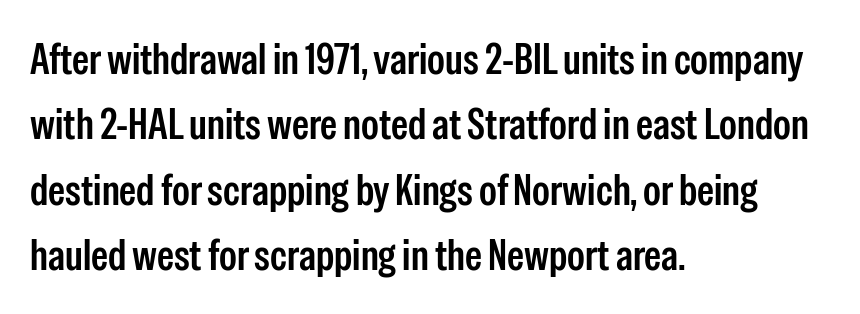
The face used here is rendered with its standard letterfit. Just letters on the line, the space beneath them empty. Looks like regular typesetting: each glyph gets only the width it needs. Each new line begins a customary step beneath the previous one. A student would call this left alignment; a typographer would say flush left, rag right. The font's upright variant was chosen for this text.
